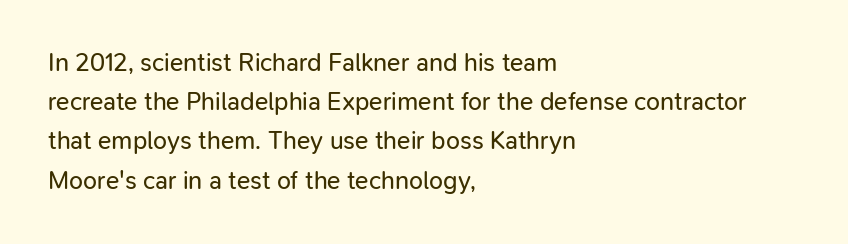
The image shows 25 px text type, upright; set left-aligned, normal line spacing (1.57x), normal letter spacing, not underlined.
